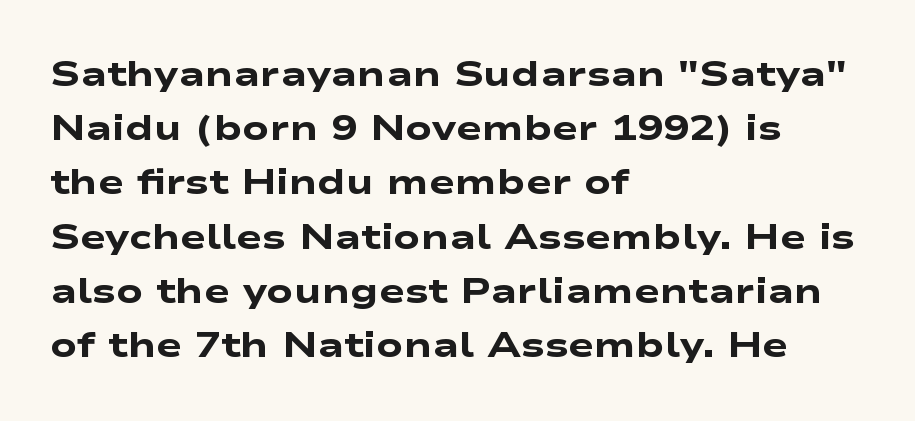
Q: Is the text bold? A: Yes.
Q: Is the typeface a serif or a sans-serif typeface? A: Sans-serif.
Q: Is the text underlined? A: No.
Q: How is the paragraph aligned? A: Left-aligned.
Q: Is the spacing between letters normal or unusually wide? A: Normal.
Q: Is the spacing between lines tight, normal or loose? A: Normal.
Q: Width (condensed, normal, or wide)? A: Wide.
Q: Stroke contrast? A: Low.
Q: x-height? A: Medium.
Q: Monospaced? A: No.
